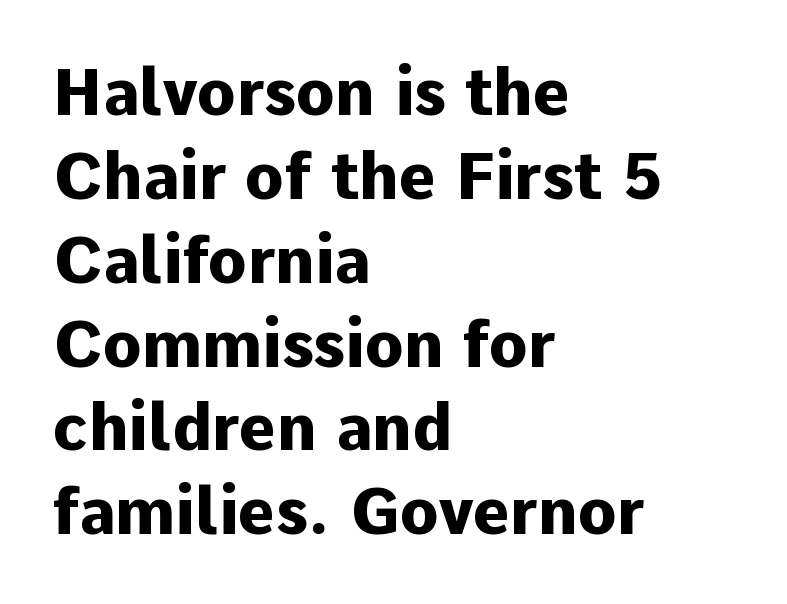
The image shows 64 px heavy sans-serif type, upright; set left-aligned, normal line spacing (1.31x), normal letter spacing, not underlined; low stroke contrast and a medium x-height.
